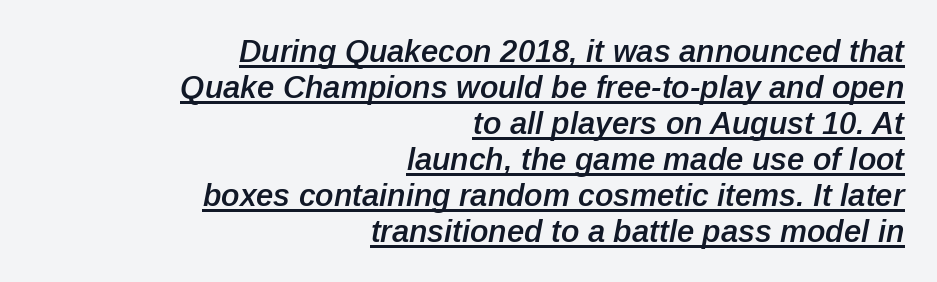
{"italic": "yes", "lean": "right", "slant_degrees": 12, "bold": "semi", "weight": "semibold", "width": "normal", "stroke_contrast": "low", "x_height": "medium", "monospaced": "no", "underline": "yes", "align": "right", "line_spacing_ratio": 1.16, "letter_spacing": "normal", "letter_spacing_em": 0.0, "glyph_px": 31}
